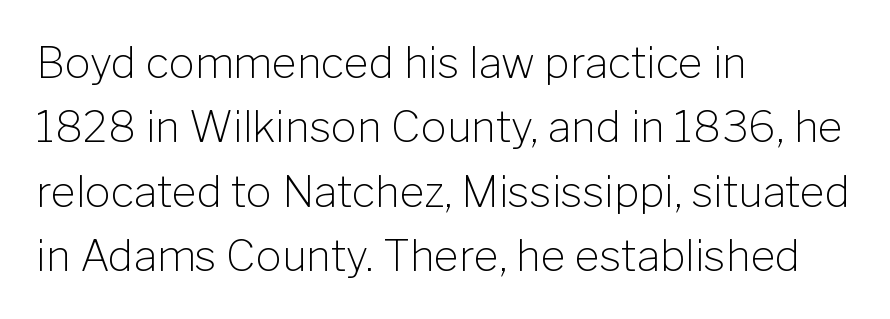
{"serif": "no", "italic": "no", "bold": "no", "weight": "light", "width": "normal", "stroke_contrast": "low", "x_height": "medium", "monospaced": "no", "underline": "no", "align": "left", "line_spacing": "normal", "line_spacing_ratio": 1.5, "letter_spacing": "normal", "letter_spacing_em": 0.0, "glyph_px": 43}
